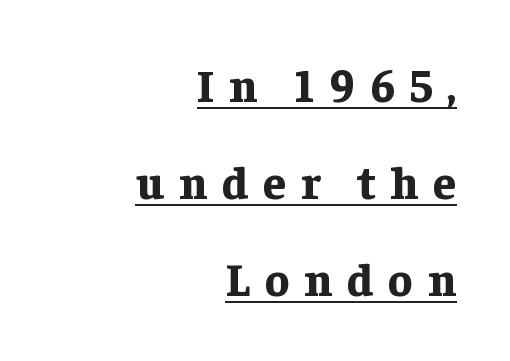
{"serif": "yes", "italic": "no", "bold": "yes", "weight": "bold", "width": "normal", "stroke_contrast": "low", "x_height": "medium", "monospaced": "no", "underline": "yes", "align": "right", "line_spacing": "loose", "line_spacing_ratio": 2.11, "letter_spacing": "wide", "letter_spacing_em": 0.32, "glyph_px": 46}
